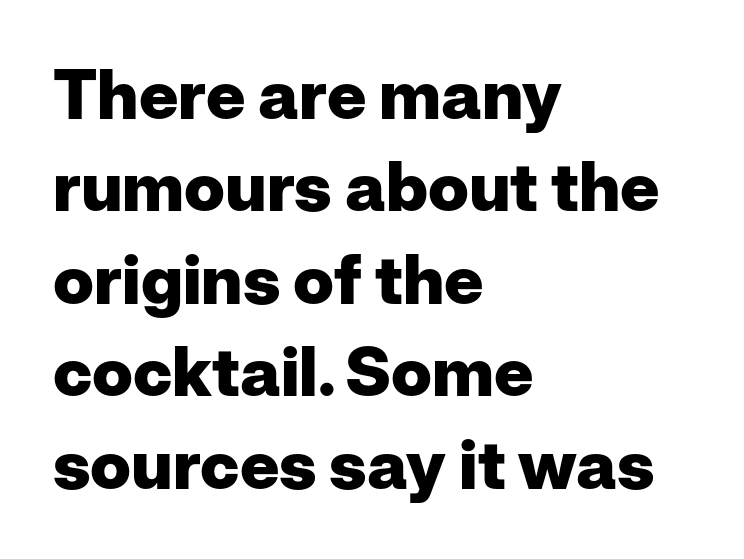
Q: Is the text bold? A: Yes.
Q: Is the text italic (slanted)? A: No, it is upright.
Q: Is the typeface a serif or a sans-serif typeface? A: Sans-serif.
Q: Is the text underlined? A: No.
Q: How is the paragraph aligned? A: Left-aligned.
Q: Is the spacing between letters normal or unusually wide? A: Normal.
Q: Is the spacing between lines tight, normal or loose? A: Normal.
Q: Width (condensed, normal, or wide)? A: Normal.
Q: Stroke contrast? A: Low.
Q: x-height? A: Medium.
Q: Monospaced? A: No.
